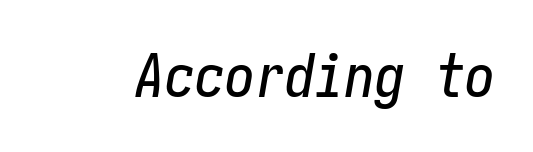
Q: Is the text italic (slanted)? A: Yes, it leans right by about 10 degrees.
Q: Is the text underlined? A: No.
Q: Is the spacing between letters normal or unusually wide? A: Normal.
Q: Width (condensed, normal, or wide)? A: Condensed.
Q: Stroke contrast? A: Low.
Q: x-height? A: Medium.
